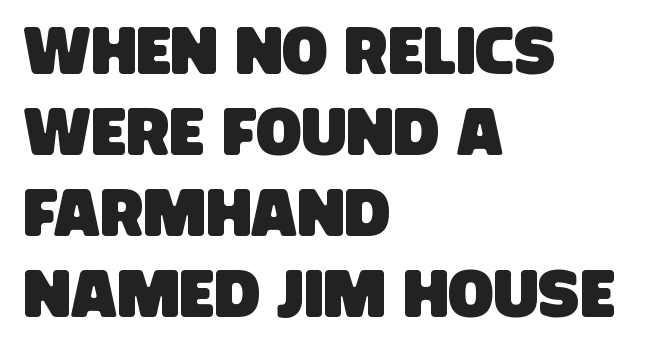
The image shows 67 px condensed sans-serif type; set left-aligned, line spacing 1.21x, normal letter spacing, not underlined; low stroke contrast and a large x-height.
